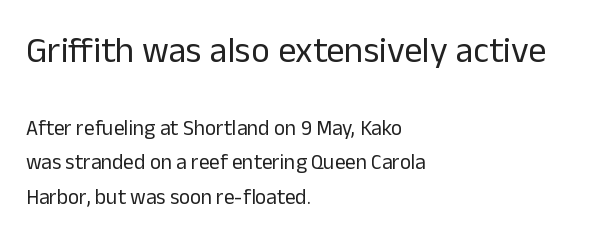
{"serif": "no", "italic": "no", "bold": "no", "weight": "regular", "width": "normal", "stroke_contrast": "low", "x_height": "medium", "monospaced": "no", "underline": "no", "align": "left", "line_spacing": "normal", "line_spacing_ratio": 1.64, "letter_spacing": "normal", "letter_spacing_em": 0.0, "larger_block": "first", "size_ratio": 1.71, "glyph_px": 36}
